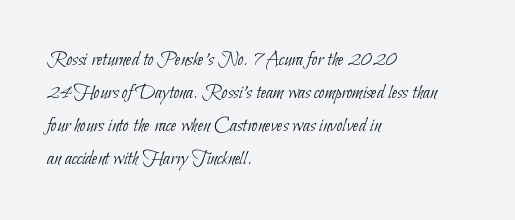
The image shows 21 px text type; set left-aligned, normal line spacing (1.57x), normal letter spacing, not underlined.
